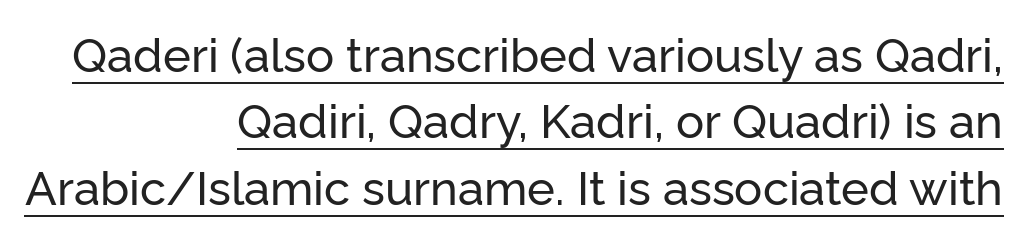
The image shows 47 px sans-serif type, upright; set right-aligned, normal line spacing (1.41x), normal letter spacing, underlined; low stroke contrast and a medium x-height.
